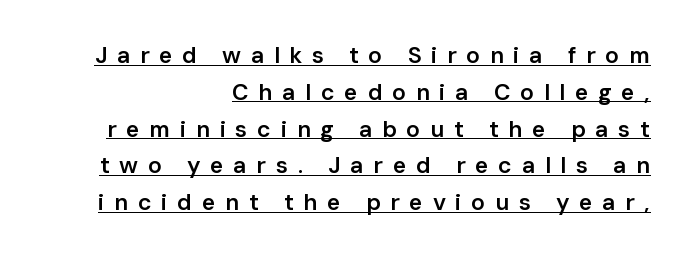
{"italic": "no", "bold": "semi", "underline": "yes", "align": "right", "line_spacing": "normal", "line_spacing_ratio": 1.6, "letter_spacing": "wide", "letter_spacing_em": 0.42, "glyph_px": 23}
